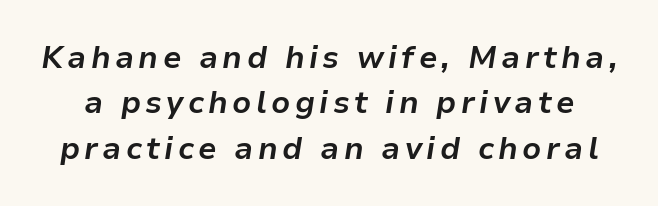
{"italic": "yes", "lean": "right", "slant_degrees": 9, "bold": "yes", "weight": "bold", "width": "normal", "stroke_contrast": "low", "x_height": "medium", "monospaced": "no", "underline": "no", "line_spacing": "normal", "line_spacing_ratio": 1.46, "glyph_px": 31}
